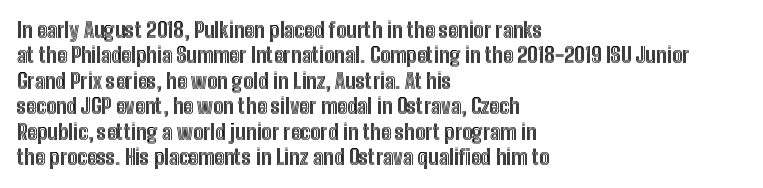
The image shows 21 px text type, upright; set left-aligned, line spacing 1.21x, normal letter spacing, not underlined.
